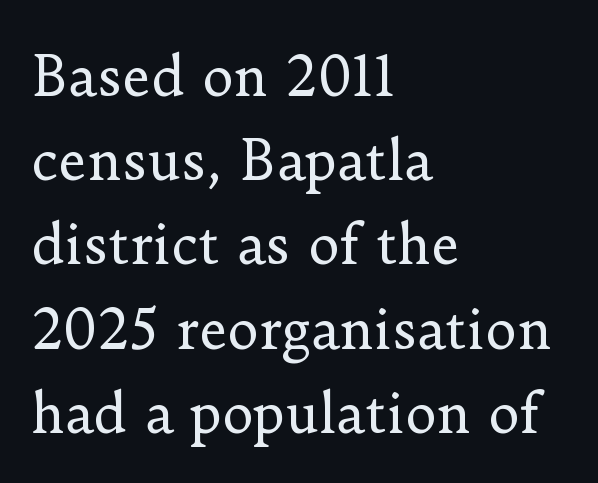
The image shows 54 px regular-weight serif type, upright; set left-aligned, normal line spacing (1.56x), normal letter spacing, not underlined; low stroke contrast and a small x-height.
